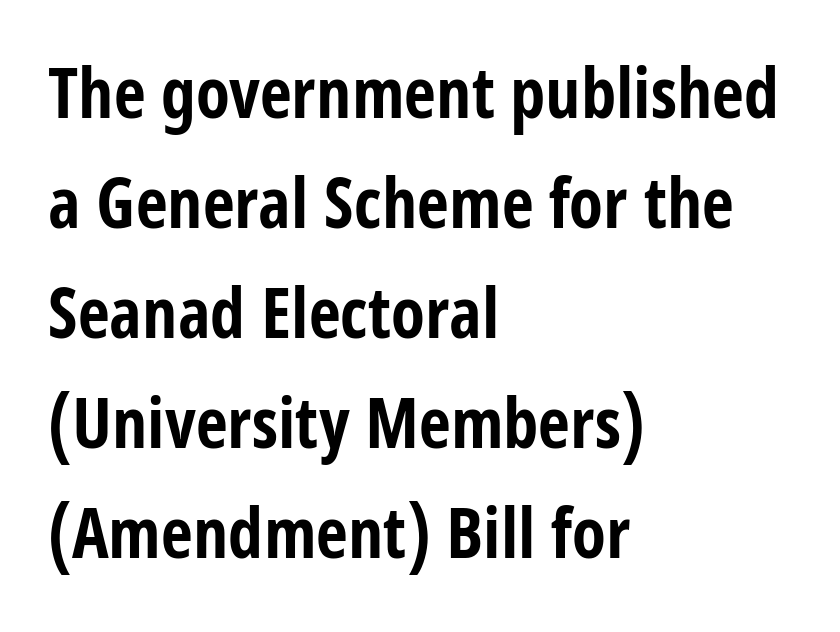
Q: Is the text bold? A: Yes.
Q: Is the text italic (slanted)? A: No, it is upright.
Q: Is the typeface a serif or a sans-serif typeface? A: Sans-serif.
Q: Is the text underlined? A: No.
Q: How is the paragraph aligned? A: Left-aligned.
Q: Is the spacing between letters normal or unusually wide? A: Normal.
Q: Is the spacing between lines tight, normal or loose? A: Normal.
Q: Width (condensed, normal, or wide)? A: Condensed.
Q: Stroke contrast? A: Low.
Q: x-height? A: Large.
Q: Monospaced? A: No.
